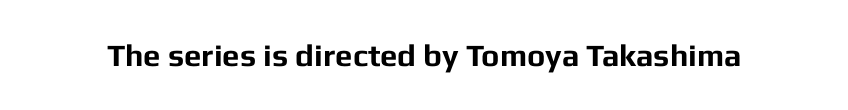
{"serif": "no", "italic": "no", "bold": "yes", "weight": "bold", "width": "normal", "stroke_contrast": "low", "x_height": "medium", "monospaced": "no", "underline": "no", "letter_spacing": "normal", "letter_spacing_em": 0.0, "glyph_px": 31}
